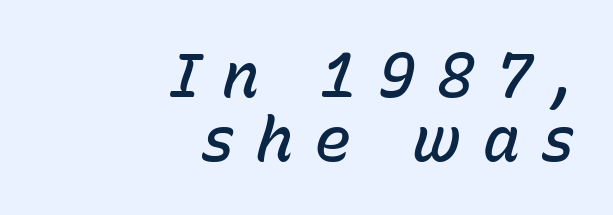
In terms of weight, the rendering is demibold, just under bold. The string is rendered with underlining switched off. This sample has the flowing, uneven cadence of proportional lettering. Does the copy run flush right? Yes — the right margin is perfectly even. Characters follow at a spacing far wider than the type designer built in.
